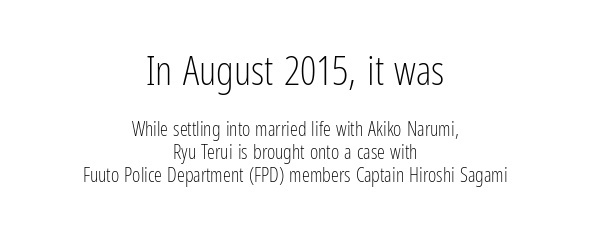
The letters in the upper block stand taller than those in the block below. Quick note: not italic, upright. The vertical gap from one line to the next is small. Underline: absent. Every row of glyphs is offset so its center matches the block's center. The line texture is even and compact thanks to regular tracking.
